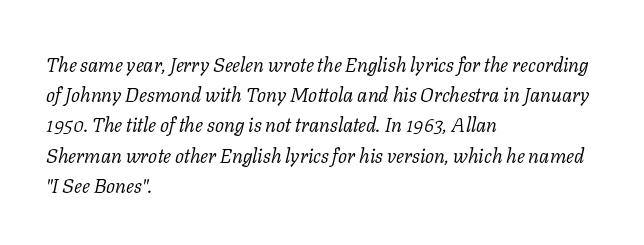
The passage shown is not underscored anywhere. In terms of leading, this rendering sits right in the middle. The font sits on the lighter half of the weight spectrum, regular included. Is the block centered? No — it sits flush against the left margin.
